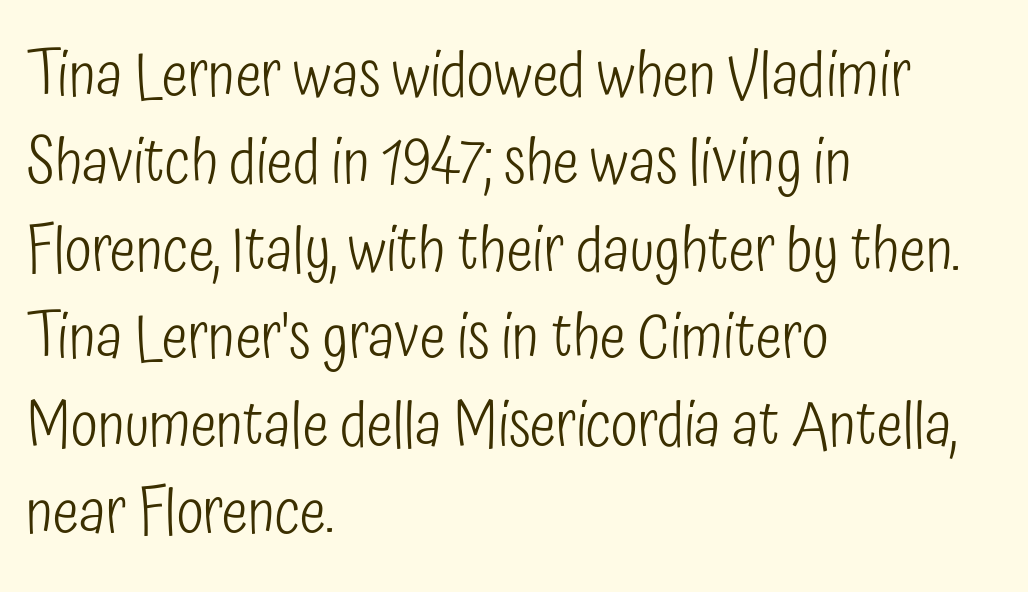
The image shows 62 px light, condensed sans-serif type, upright; set left-aligned, normal line spacing (1.41x), normal letter spacing, not underlined; low stroke contrast and a medium x-height.
